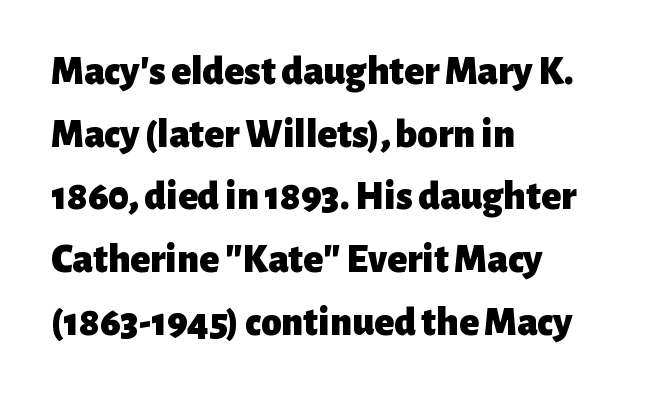
{"serif": "no", "italic": "no", "bold": "yes", "weight": "heavy", "width": "normal", "stroke_contrast": "low", "x_height": "medium", "monospaced": "no", "underline": "no", "align": "left", "line_spacing": "normal", "line_spacing_ratio": 1.53, "letter_spacing": "normal", "letter_spacing_em": 0.0, "glyph_px": 41}
